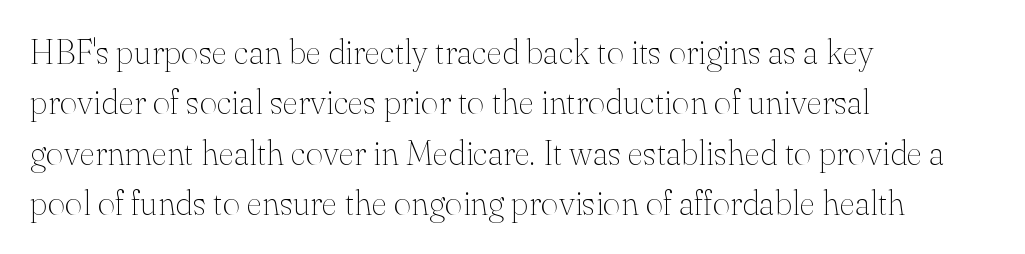
Letter spacing: default. The letters carry serifs — small finishing strokes at the ends of their stems. The gap between lines stays unmarked. This rendering uses left alignment, leaving the right contour irregular.
